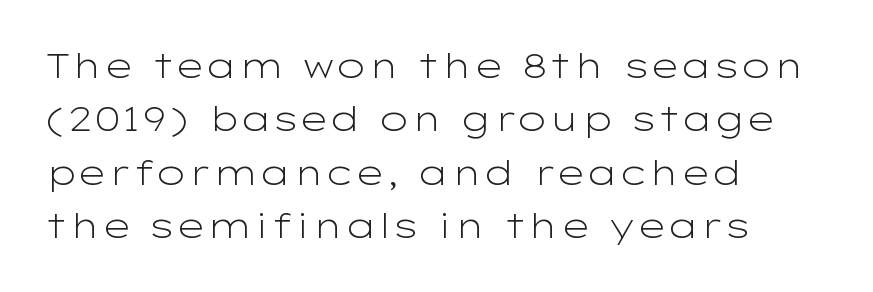
Q: Is the text bold? A: No.
Q: Is the text italic (slanted)? A: No, it is upright.
Q: Is the typeface a serif or a sans-serif typeface? A: Sans-serif.
Q: Is the text underlined? A: No.
Q: How is the paragraph aligned? A: Left-aligned.
Q: Is the spacing between letters normal or unusually wide? A: Normal.
Q: Is the spacing between lines tight, normal or loose? A: Normal.
Q: Width (condensed, normal, or wide)? A: Wide.
Q: Stroke contrast? A: Low.
Q: x-height? A: Medium.
Q: Monospaced? A: No.
